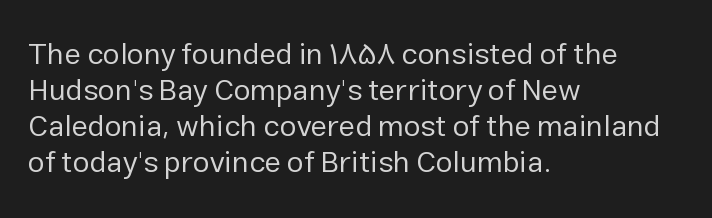
A roman cut, with each character standing at attention. Quick note: underline off. Nothing sits at the stroke ends, so this counts as sans-serif. Note the varied advance widths — an 'i' is clearly narrower than an 'm'. Heft: none added — not bold. If you drew a ruler down the left edge, every line would touch it.
